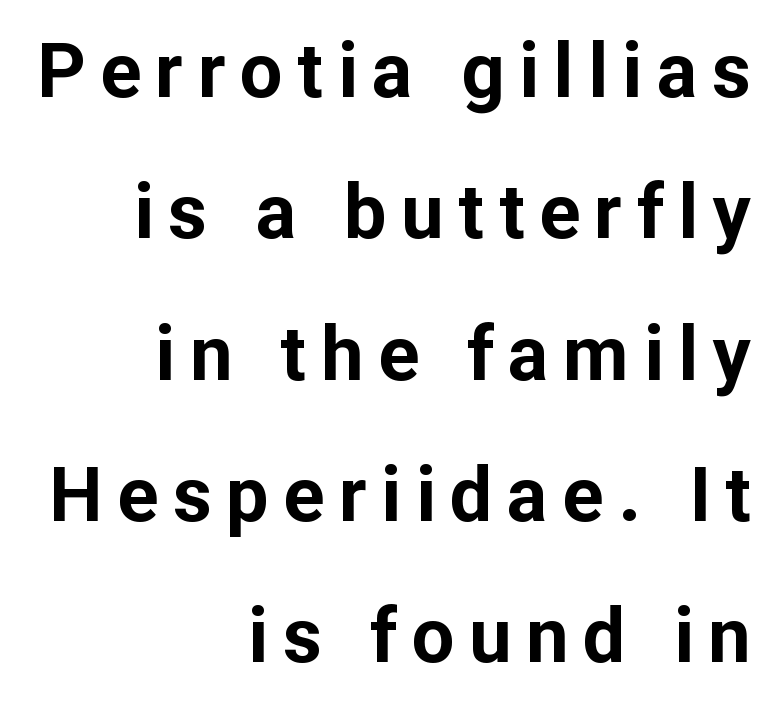
Q: Is the text bold? A: Yes.
Q: Is the text italic (slanted)? A: No, it is upright.
Q: Is the typeface a serif or a sans-serif typeface? A: Sans-serif.
Q: Is the text underlined? A: No.
Q: How is the paragraph aligned? A: Right-aligned.
Q: Width (condensed, normal, or wide)? A: Normal.
Q: Stroke contrast? A: Low.
Q: x-height? A: Medium.
Q: Monospaced? A: No.
